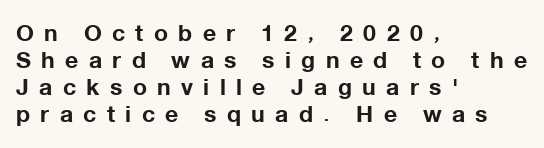
The image shows 23 px bold type, upright; set left-aligned, line spacing 1.18x, unusually wide letter spacing (+0.45 em), not underlined.
